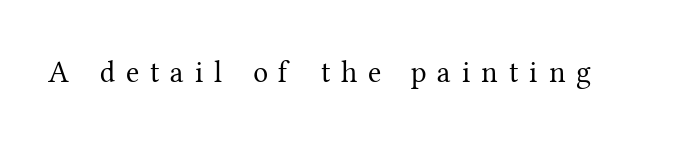
The face used here is seriffed, in the tradition of book romans. Each letter keeps its own natural width here, so spacing adapts to shape. The passage shown is not underscored anywhere. Vertical strokes here are truly vertical.
